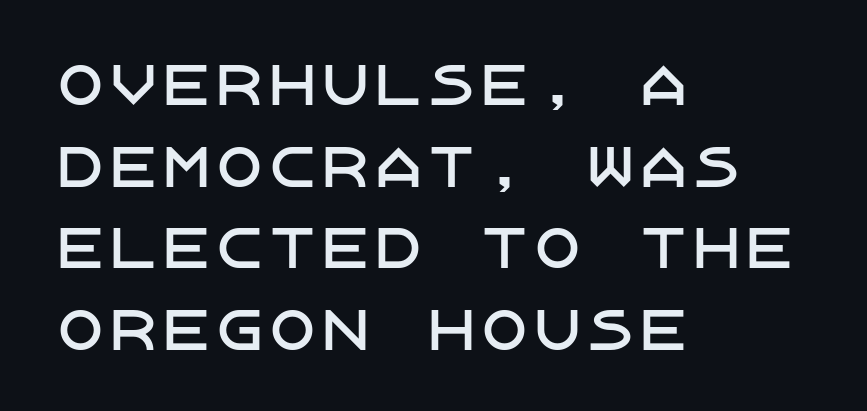
Q: Is the text italic (slanted)? A: No, it is upright.
Q: Is the typeface a serif or a sans-serif typeface? A: Sans-serif.
Q: Is the text underlined? A: No.
Q: How is the paragraph aligned? A: Left-aligned.
Q: Is the spacing between letters normal or unusually wide? A: Normal.
Q: Is the spacing between lines tight, normal or loose? A: Normal.
Q: Width (condensed, normal, or wide)? A: Normal.
Q: Stroke contrast? A: Low.
Q: x-height? A: Large.
